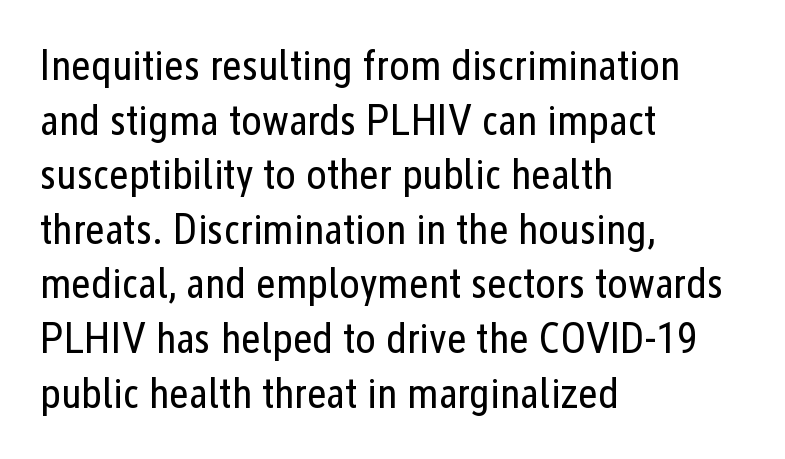
No feet cap the strokes, marking this as sans-serif type. The words here are not underlined. Students, note that the glyphs here touch the page at normal intervals. A typesetter would call this proportional, since set widths differ per character. A classic flush-left, rag-right setting is used for this passage.
